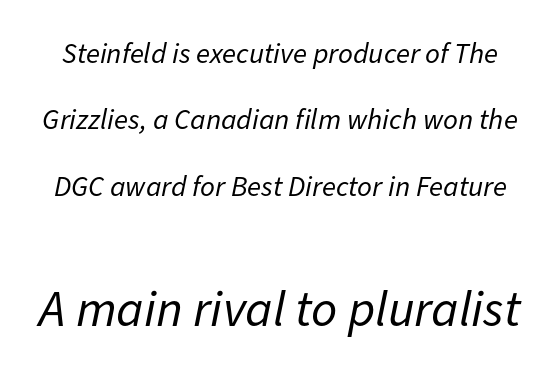
The image shows 51 px regular-weight type, italic (leaning right); set loose line spacing (2.29x), normal letter spacing, not underlined; the second (bottom) block is 1.76x larger; low stroke contrast and a medium x-height.
